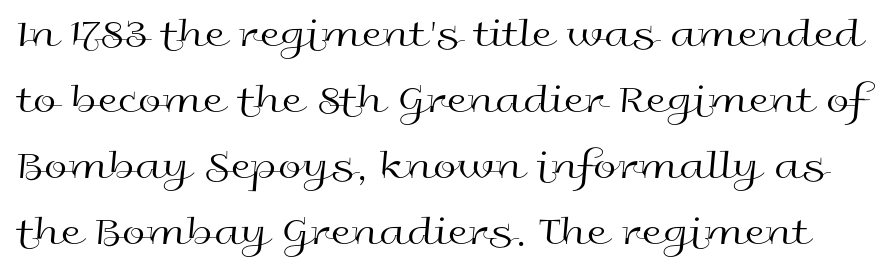
{"serif": "no", "italic": "no", "bold": "no", "weight": "regular", "width": "wide", "x_height": "medium", "monospaced": "no", "underline": "no", "line_spacing": "normal", "line_spacing_ratio": 1.57, "letter_spacing": "normal", "letter_spacing_em": 0.0, "glyph_px": 42}
